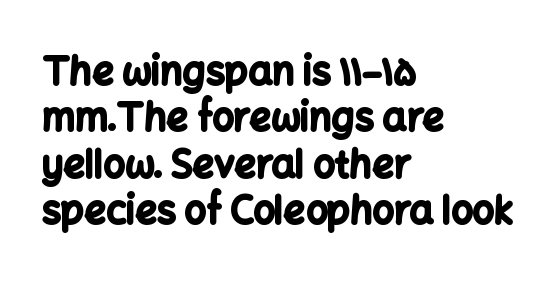
The face used here is rendered with its standard letterfit. Typographically, this falls in the sans-serif category. Varying glyph widths throughout — classic text-font behaviour. Caption: multi-line text, flush left, ragged right.
